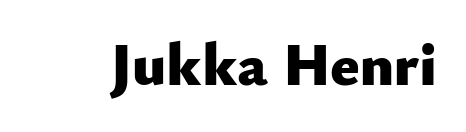
Does the lettering tilt? It doesn't — this is upright. Do the characters align in a grid? No, the font is proportional. Underline: absent. Set as a true bold cut, around the 700 mark.
